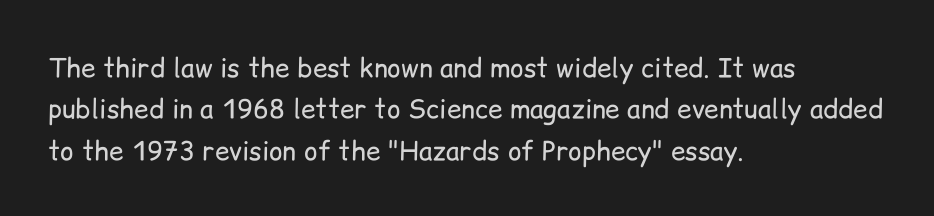
The image shows 26 px text type, upright; set left-aligned, normal line spacing (1.59x), normal letter spacing, not underlined.
